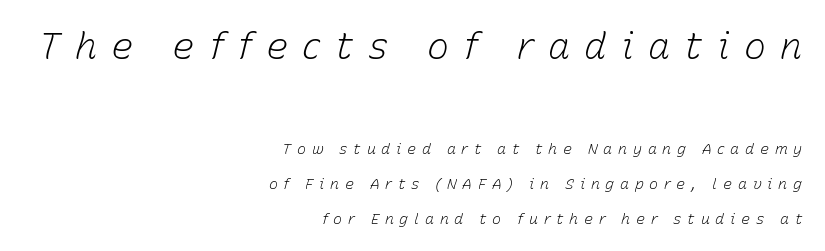
Q: Is the text bold? A: No.
Q: Is the text italic (slanted)? A: Yes, it leans right by about 15 degrees.
Q: Is the text underlined? A: No.
Q: How is the paragraph aligned? A: Right-aligned.
Q: Is the spacing between letters normal or unusually wide? A: Unusually wide.
Q: Is the spacing between lines tight, normal or loose? A: Loose.
Q: Which block of text is set in a larger size, the first (top) or the second (bottom)? A: The first (top) one.
Q: Width (condensed, normal, or wide)? A: Normal.
Q: Stroke contrast? A: Low.
Q: x-height? A: Medium.
Q: Monospaced? A: No.
